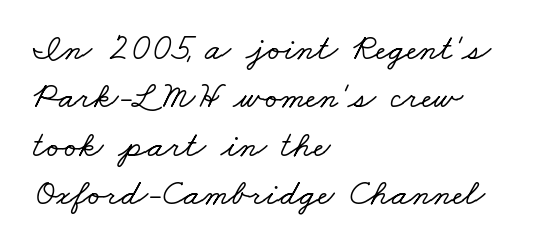
The image shows 37 px wide serif type; set left-aligned, normal line spacing (1.31x), normal letter spacing, not underlined; low stroke contrast and a small x-height.
